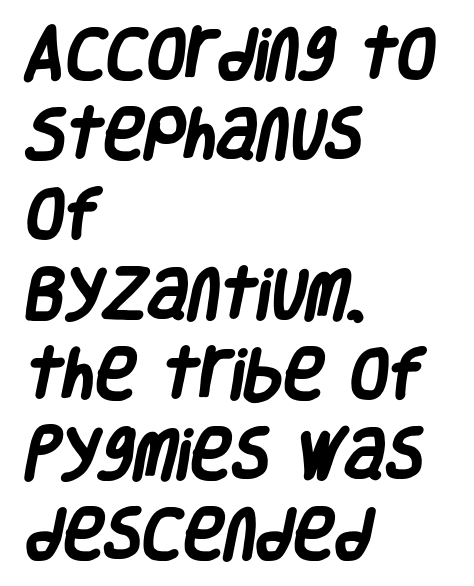
Q: Is the text bold? A: Yes.
Q: Is the typeface a serif or a sans-serif typeface? A: Sans-serif.
Q: Is the text underlined? A: No.
Q: How is the paragraph aligned? A: Left-aligned.
Q: Is the spacing between letters normal or unusually wide? A: Normal.
Q: Is the spacing between lines tight, normal or loose? A: Normal.
Q: Width (condensed, normal, or wide)? A: Condensed.
Q: Stroke contrast? A: Low.
Q: x-height? A: Large.
Q: Monospaced? A: No.
